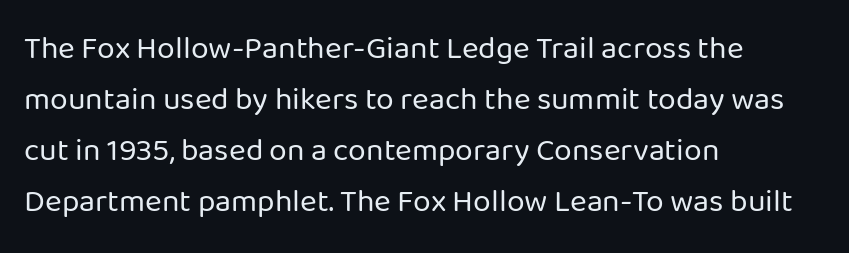
{"serif": "no", "italic": "no", "bold": "no", "weight": "regular", "width": "normal", "stroke_contrast": "low", "x_height": "medium", "monospaced": "no", "underline": "no", "align": "left", "line_spacing": "normal", "line_spacing_ratio": 1.59, "letter_spacing": "normal", "letter_spacing_em": 0.0, "glyph_px": 32}
